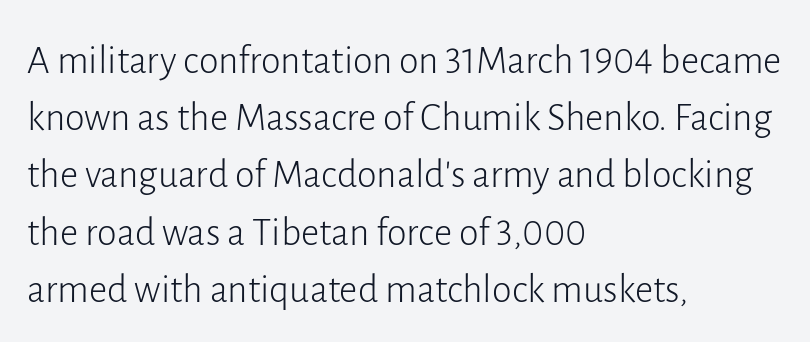
{"serif": "no", "italic": "no", "bold": "no", "weight": "light", "width": "normal", "stroke_contrast": "low", "x_height": "medium", "monospaced": "no", "underline": "no", "align": "left", "line_spacing": "normal", "line_spacing_ratio": 1.43, "letter_spacing": "normal", "letter_spacing_em": 0.0, "glyph_px": 40}
